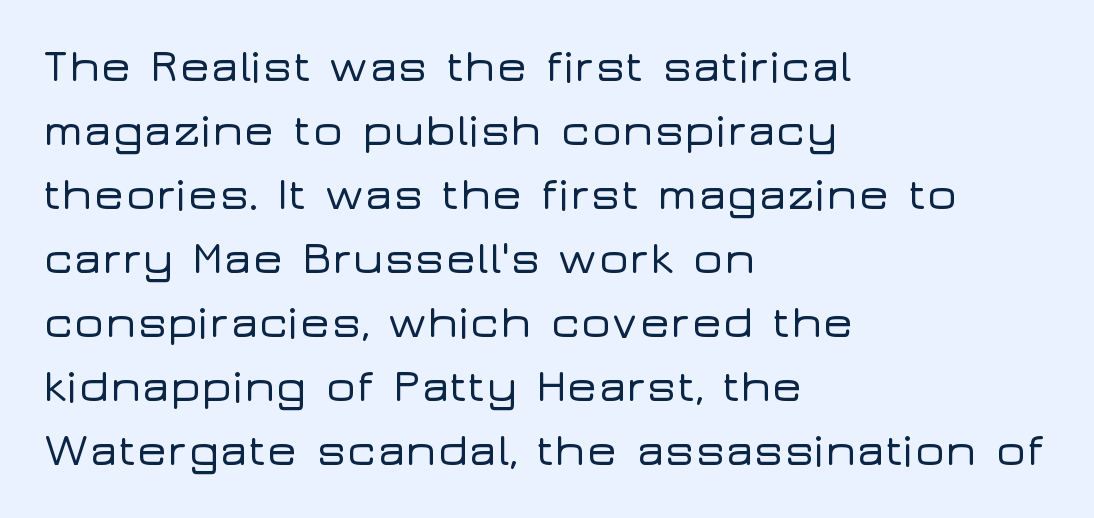
{"serif": "no", "italic": "no", "width": "wide", "stroke_contrast": "low", "x_height": "medium", "monospaced": "no", "underline": "no", "align": "left", "line_spacing": "normal", "line_spacing_ratio": 1.39, "letter_spacing": "normal", "letter_spacing_em": 0.0, "glyph_px": 46}
